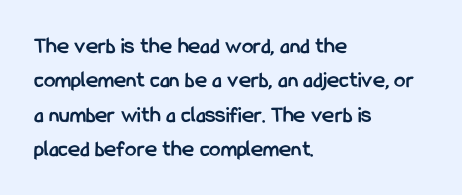
Q: Is the text bold? A: Yes.
Q: Is the text italic (slanted)? A: No, it is upright.
Q: Is the text underlined? A: No.
Q: How is the paragraph aligned? A: Left-aligned.
Q: Is the spacing between letters normal or unusually wide? A: Normal.
Q: Is the spacing between lines tight, normal or loose? A: Normal.
